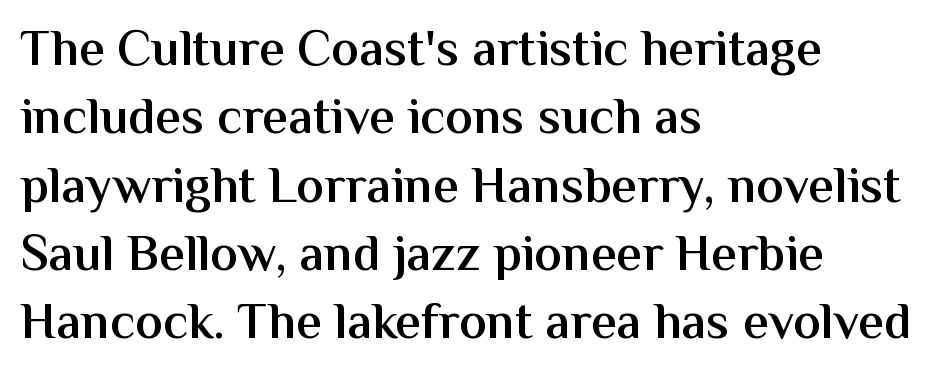
The lines are quadded left. Normally led — the rows are evenly, conventionally spaced. Note the varied advance widths — an 'i' is clearly narrower than an 'm'. Tracking value appears to be zero — textbook default spacing.
